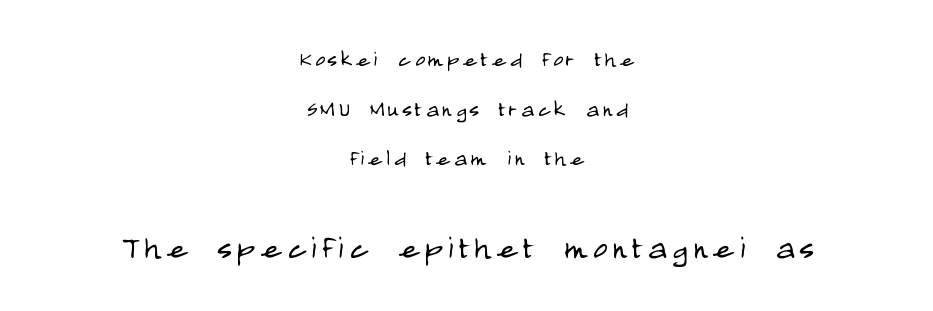
Q: Is the text bold? A: No.
Q: Is the text italic (slanted)? A: No, it is upright.
Q: Is the typeface a serif or a sans-serif typeface? A: Sans-serif.
Q: Is the text underlined? A: No.
Q: How is the paragraph aligned? A: Centered.
Q: Which block of text is set in a larger size, the first (top) or the second (bottom)? A: The second (bottom) one.
Q: Width (condensed, normal, or wide)? A: Condensed.
Q: Stroke contrast? A: Low.
Q: x-height? A: Large.
Q: Monospaced? A: No.
